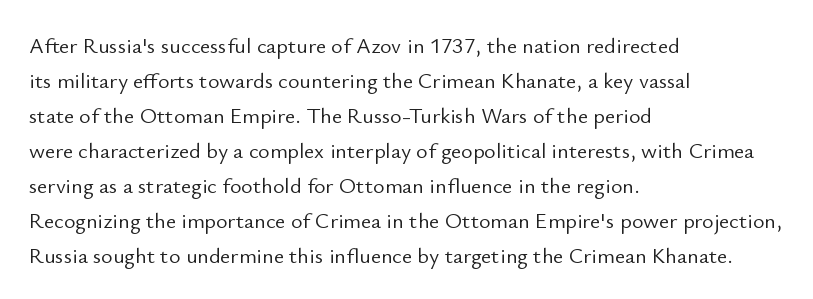
Q: Is the text bold? A: No.
Q: Is the text italic (slanted)? A: No, it is upright.
Q: Is the text underlined? A: No.
Q: How is the paragraph aligned? A: Left-aligned.
Q: Is the spacing between letters normal or unusually wide? A: Normal.
Q: Is the spacing between lines tight, normal or loose? A: Normal.
